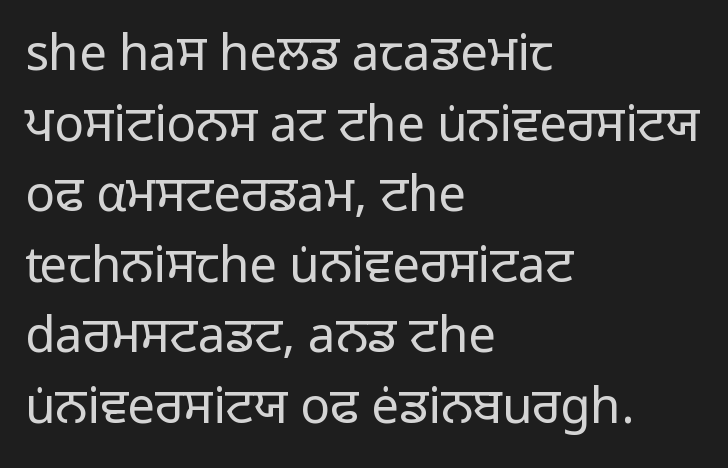
The image shows 49 px regular-weight sans-serif type, upright; set left-aligned, normal line spacing (1.44x), normal letter spacing, not underlined; low stroke contrast and a medium x-height.
